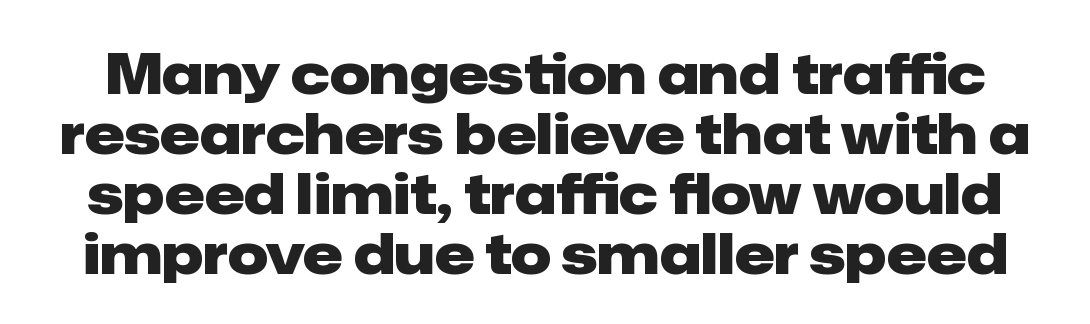
Successive baselines arrive quickly, one right under another. Is the letter spacing exaggerated? No — it looks like the ordinary default. When letters stand straight like this, we call the style roman or upright. You can tell from the bare stems that sans-serif type was used.
